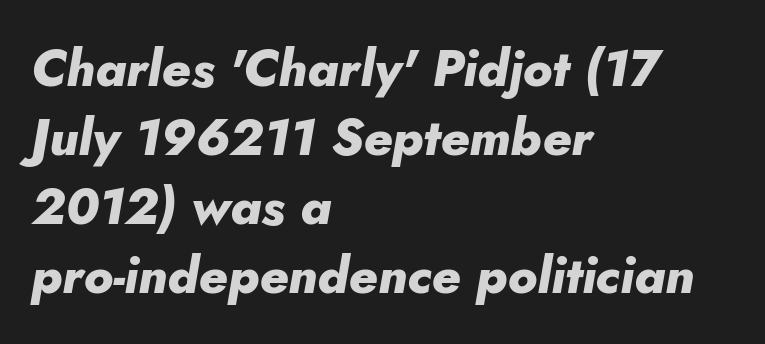
The image shows 51 px heavy type, italic (leaning right); set left-aligned, normal line spacing (1.35x), normal letter spacing, not underlined; low stroke contrast and a small x-height.
